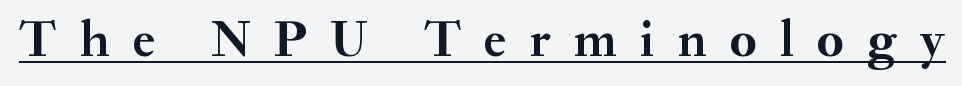
Q: Is the text bold? A: Yes.
Q: Is the text italic (slanted)? A: No, it is upright.
Q: Is the typeface a serif or a sans-serif typeface? A: Serif.
Q: Is the text underlined? A: Yes.
Q: Is the spacing between letters normal or unusually wide? A: Unusually wide.
Q: Width (condensed, normal, or wide)? A: Normal.
Q: Stroke contrast? A: Medium.
Q: x-height? A: Small.
Q: Monospaced? A: No.
